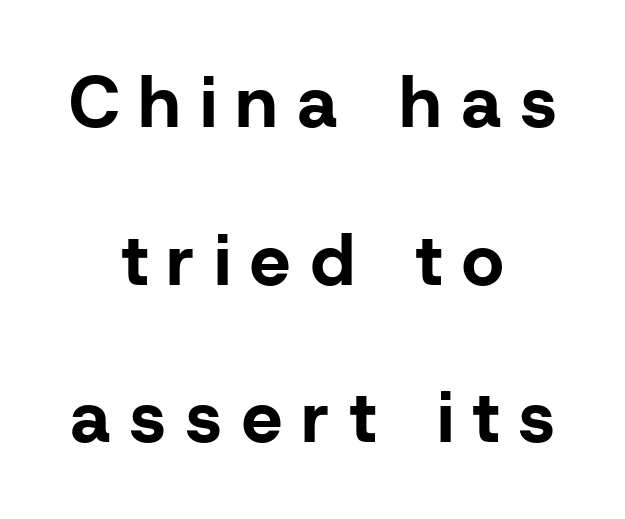
Lines of text with bare space underneath. If you drew a line through each stem, it would be perfectly vertical. Interline gaps are noticeably wide in this sample. Here the designer chose a conventional face with non-uniform glyph widths. Each letter's strokes conclude bluntly, with no projecting serifs. The rendering inserts visible extra space after every character.
